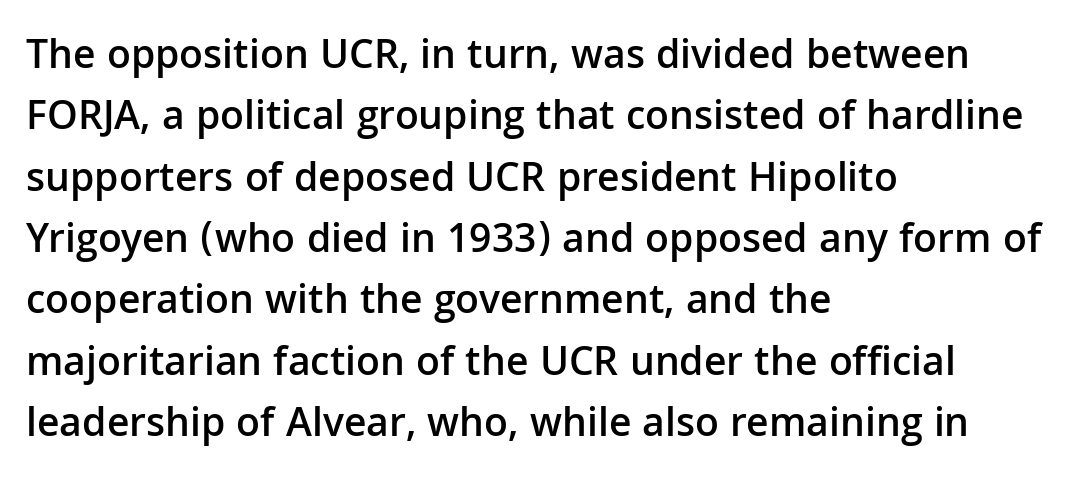
{"serif": "no", "italic": "no", "bold": "semi", "weight": "semibold", "width": "normal", "stroke_contrast": "low", "x_height": "medium", "monospaced": "no", "underline": "no", "align": "left", "line_spacing": "normal", "line_spacing_ratio": 1.46, "letter_spacing": "normal", "letter_spacing_em": 0.0, "glyph_px": 42}
